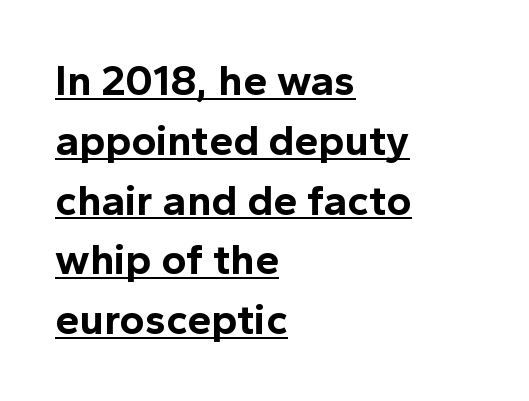
The image shows 43 px bold sans-serif type, upright; set left-aligned, normal line spacing (1.39x), normal letter spacing, underlined; a medium x-height.
